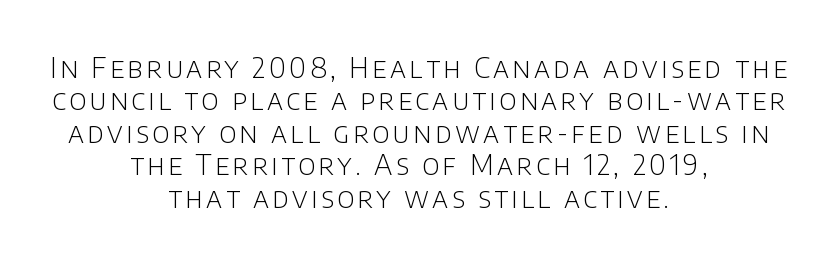
The image shows 28 px light sans-serif type, upright; set centered, line spacing 1.16x, not underlined; low stroke contrast and a large x-height.
